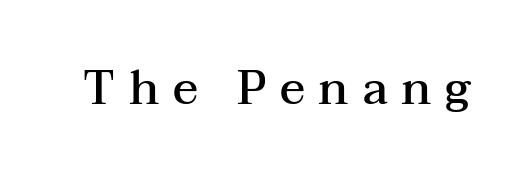
The image shows 47 px semibold, wide serif type, upright; set unusually wide letter spacing (+0.29 em), not underlined; medium stroke contrast and a medium x-height.
